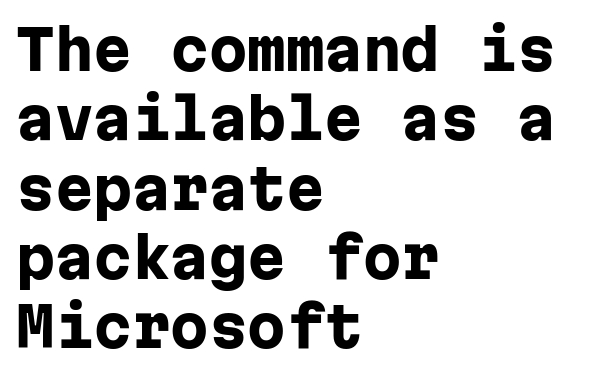
In CSS terms this would be text-align: left. As a designer I'd log this as weight 700, bold. The zone under the glyphs is completely vacant. Here the designer chose a console-style face with uniform glyph widths. The typography opts for an upright posture over an oblique one.
